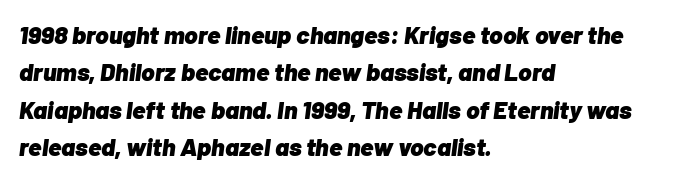
The image shows 25 px bold type, italic (leaning right); set left-aligned, normal line spacing (1.5x), normal letter spacing, not underlined.
